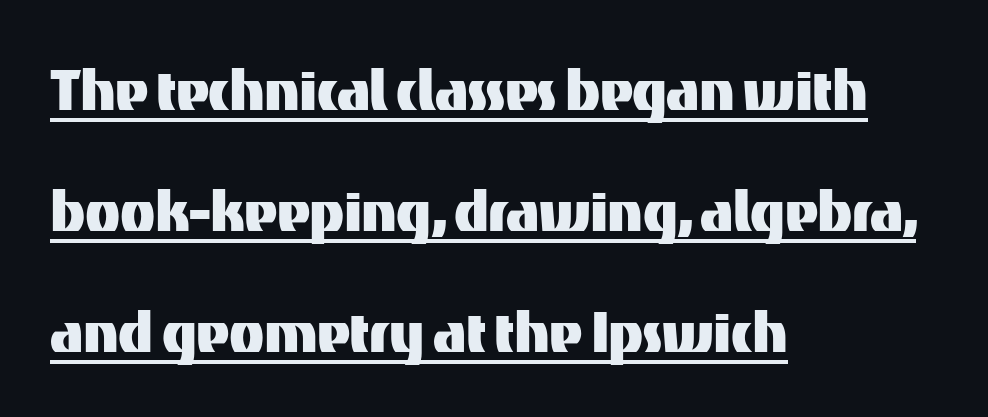
{"serif": "no", "italic": "no", "width": "normal", "stroke_contrast": "medium", "x_height": "medium", "monospaced": "no", "underline": "yes", "align": "left", "line_spacing": "normal", "line_spacing_ratio": 1.68, "letter_spacing": "normal", "letter_spacing_em": 0.0, "glyph_px": 72}
